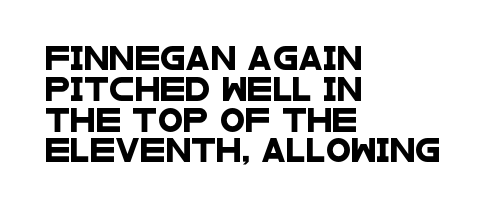
The image shows 23 px text type; set left-aligned, normal line spacing (1.34x), normal letter spacing, not underlined.
